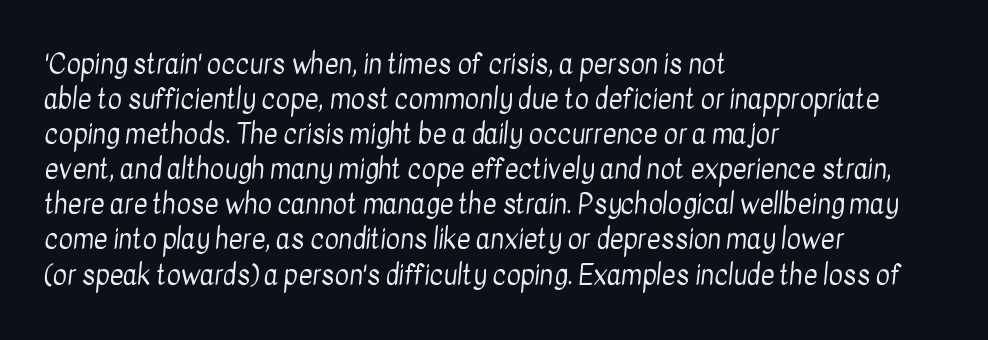
Leading: standard. Characters follow at the spacing the type designer built in. Where is the straight margin? On the left. A quiet, ordinary-to-light weight characterises the typeface. Decoration check: the copy has no underline.
